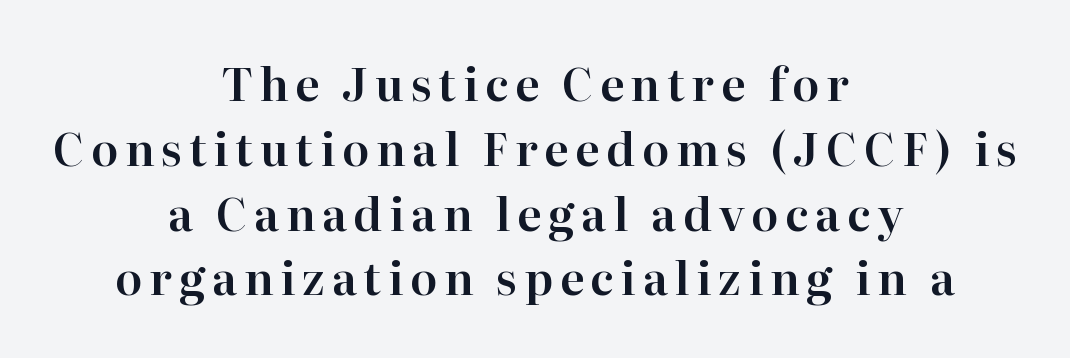
You could not count columns in this text — the font is proportionally spaced. In terms of posture, this sample is upright. The text was rendered using a seriffed face with decorative stroke endings. Line starts and ends both wander, symmetrically.
